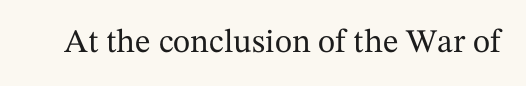
The baseline area is clear. The passage shown is typed in a proportional face where columns would drift. Unlike italic type, these characters show no tilt at all. What stands out about the letter spacing? Nothing — it is the standard amount. The passage shown is typeset with a serif family.
